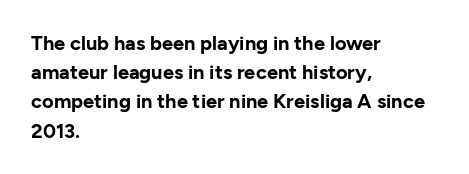
The image shows 20 px bold type, upright; set left-aligned, normal line spacing (1.46x), normal letter spacing, not underlined.
